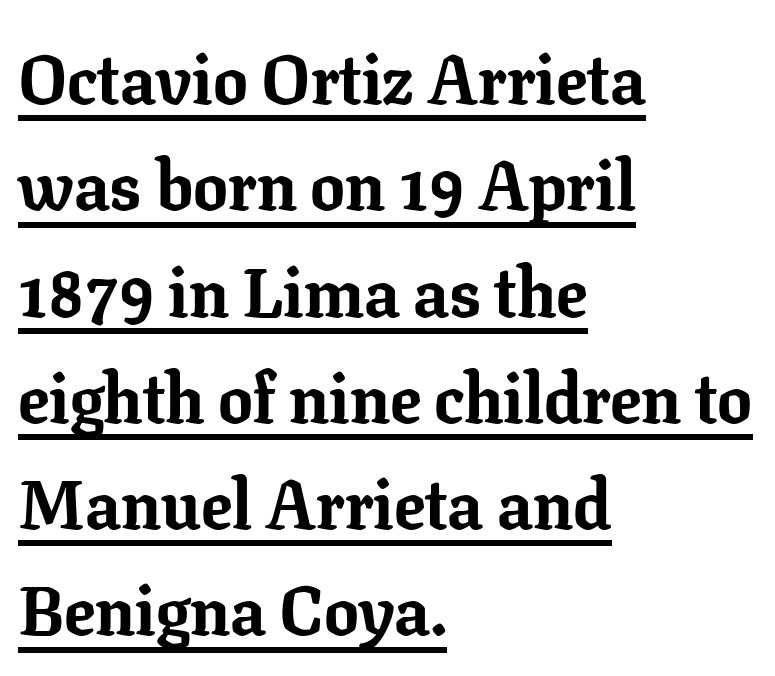
The image shows 69 px bold serif type, upright; set left-aligned, normal line spacing (1.54x), normal letter spacing, underlined; low stroke contrast and a medium x-height.
